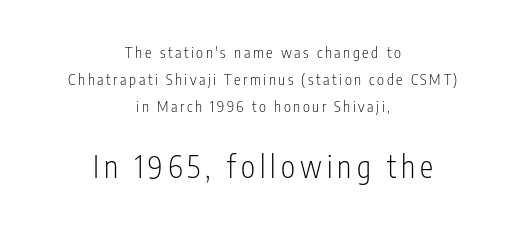
The face used here is proportionally spaced, like ordinary book or web type. No extra ink here — the face is not bold. Which of the two is more prominent by size? The second, at the bottom. The baseline area is clear. Alignment: centered. I'd call this a sans setting — the letters go barefoot.
